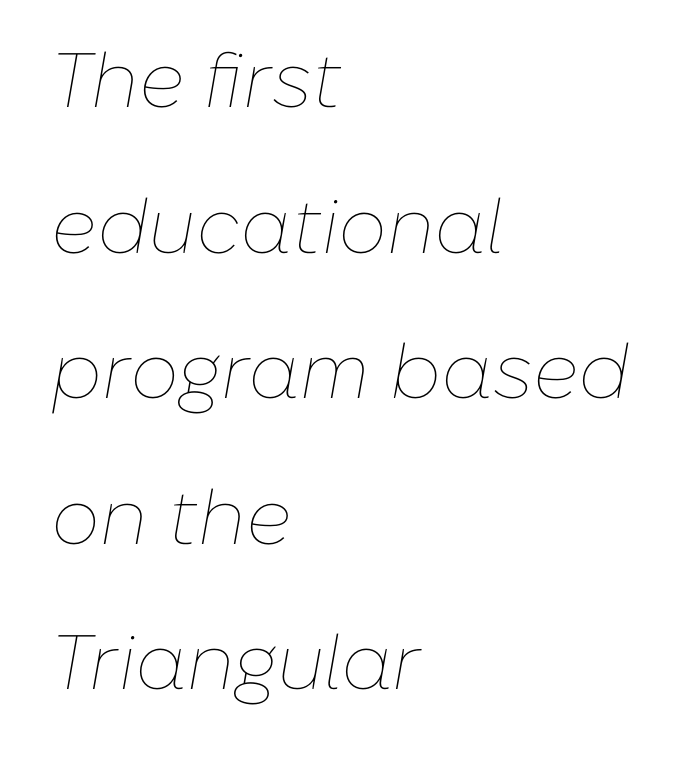
The image shows 77 px thin type, italic (leaning right); set left-aligned, line spacing 1.89x, normal letter spacing, not underlined; low stroke contrast and a medium x-height.
